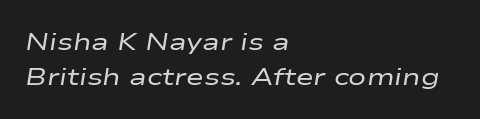
{"italic": "yes", "lean": "right", "slant_degrees": 9, "bold": "no", "underline": "no", "align": "left", "line_spacing": "normal", "line_spacing_ratio": 1.44, "letter_spacing": "normal", "letter_spacing_em": 0.0, "glyph_px": 24}
